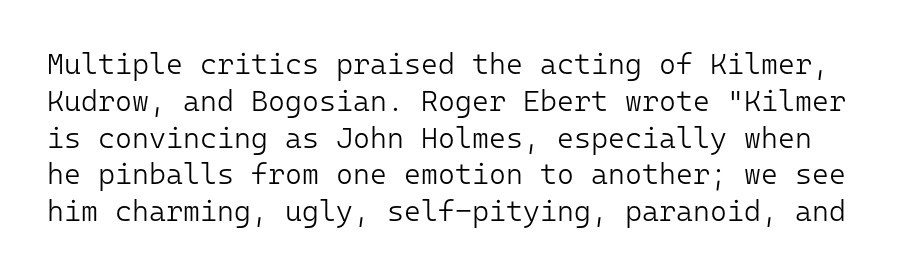
The image shows 29 px light sans-serif type, upright, monospaced; set normal line spacing (1.27x), normal letter spacing, not underlined; low stroke contrast and a medium x-height.
